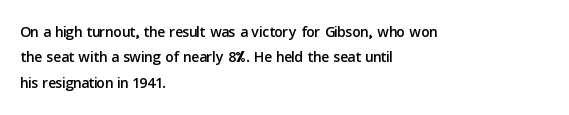
The image shows 21 px text type, upright; set left-aligned, line spacing 1.21x, normal letter spacing, not underlined.
